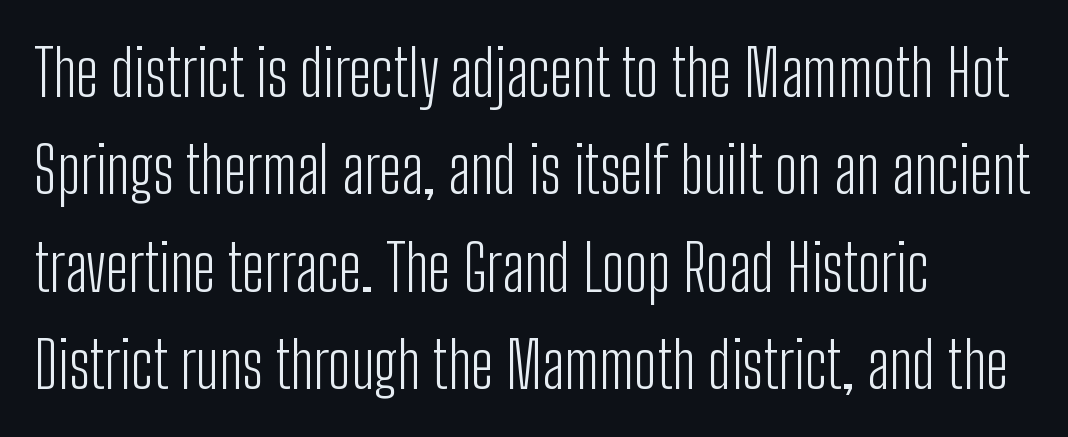
Q: Is the text bold? A: No.
Q: Is the text italic (slanted)? A: No, it is upright.
Q: Is the typeface a serif or a sans-serif typeface? A: Sans-serif.
Q: Is the text underlined? A: No.
Q: How is the paragraph aligned? A: Left-aligned.
Q: Is the spacing between letters normal or unusually wide? A: Normal.
Q: Is the spacing between lines tight, normal or loose? A: Normal.
Q: Width (condensed, normal, or wide)? A: Condensed.
Q: Stroke contrast? A: Low.
Q: x-height? A: Medium.
Q: Monospaced? A: No.
